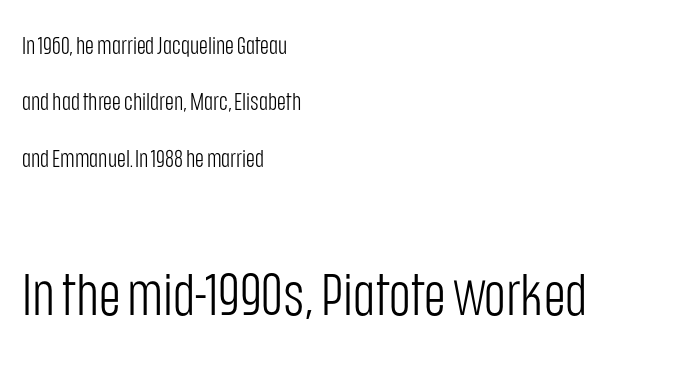
Q: Is the text bold? A: No.
Q: Is the text italic (slanted)? A: No, it is upright.
Q: Is the typeface a serif or a sans-serif typeface? A: Sans-serif.
Q: Is the text underlined? A: No.
Q: How is the paragraph aligned? A: Left-aligned.
Q: Is the spacing between letters normal or unusually wide? A: Normal.
Q: Is the spacing between lines tight, normal or loose? A: Loose.
Q: Which block of text is set in a larger size, the first (top) or the second (bottom)? A: The second (bottom) one.
Q: Width (condensed, normal, or wide)? A: Condensed.
Q: Stroke contrast? A: Low.
Q: x-height? A: Large.
Q: Monospaced? A: No.
